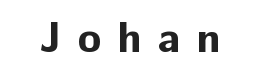
The type sits square on the baseline with zero lean. Clear beneath every line of the passage. Loose tracking; the words dissolve into strings of separated letters. These lines are composed in type without serifs. Here the designer chose a conventional face with non-uniform glyph widths.
